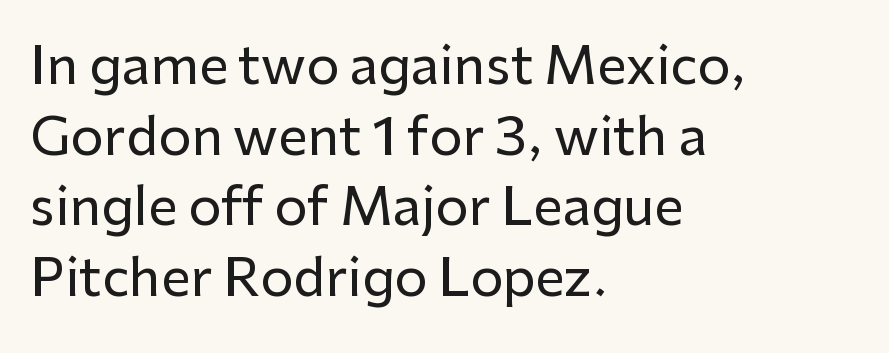
Q: Is the text italic (slanted)? A: No, it is upright.
Q: Is the typeface a serif or a sans-serif typeface? A: Sans-serif.
Q: Is the text underlined? A: No.
Q: How is the paragraph aligned? A: Left-aligned.
Q: Is the spacing between letters normal or unusually wide? A: Normal.
Q: Is the spacing between lines tight, normal or loose? A: Normal.
Q: Width (condensed, normal, or wide)? A: Normal.
Q: Stroke contrast? A: Low.
Q: x-height? A: Medium.
Q: Monospaced? A: No.
